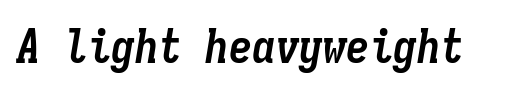
Q: Is the text bold? A: Yes.
Q: Is the text italic (slanted)? A: Yes, it leans right by about 9 degrees.
Q: Is the text underlined? A: No.
Q: Is the spacing between letters normal or unusually wide? A: Normal.
Q: Width (condensed, normal, or wide)? A: Condensed.
Q: Stroke contrast? A: Low.
Q: x-height? A: Medium.
Q: Monospaced? A: Yes.
